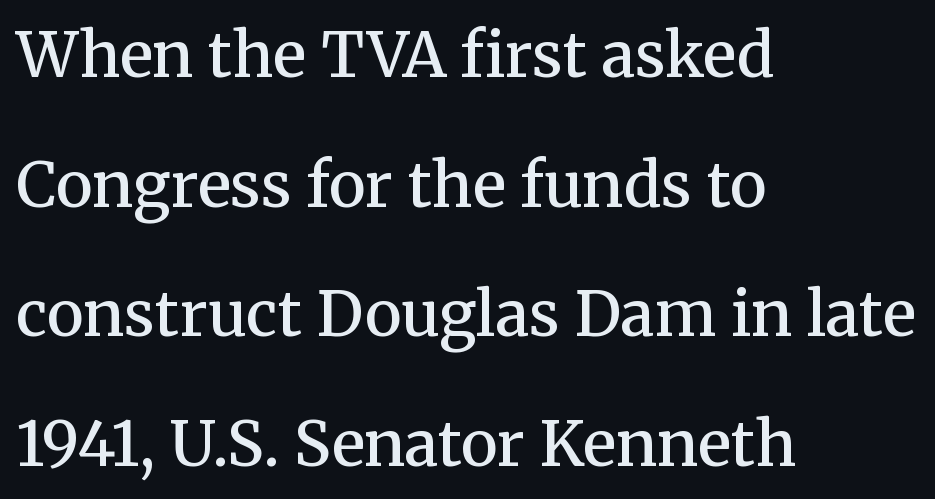
Compared with a centered layout, this one pins lines to the left instead. Honestly, the letter spacing is just normal — you wouldn't notice it. Looks like regular typesetting: each glyph gets only the width it needs. Each glyph is drawn with semibold strokes, heavier than normal yet not fully bold. Serif or sans? Serif — the stroke terminals have little feet.
